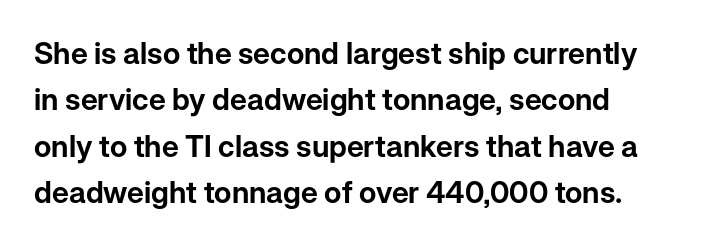
The image shows 30 px sans-serif type, upright; set normal line spacing (1.55x), normal letter spacing, not underlined; low stroke contrast and a medium x-height.
